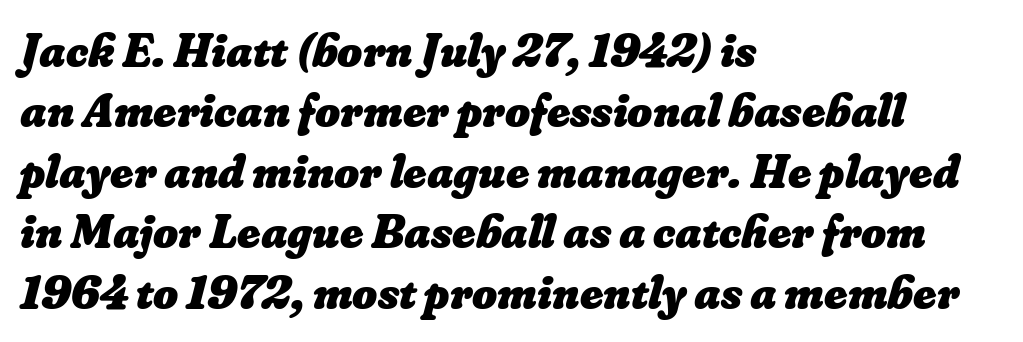
The image shows 48 px heavy type; set left-aligned, normal line spacing (1.26x), normal letter spacing, not underlined; low stroke contrast and a small x-height.
